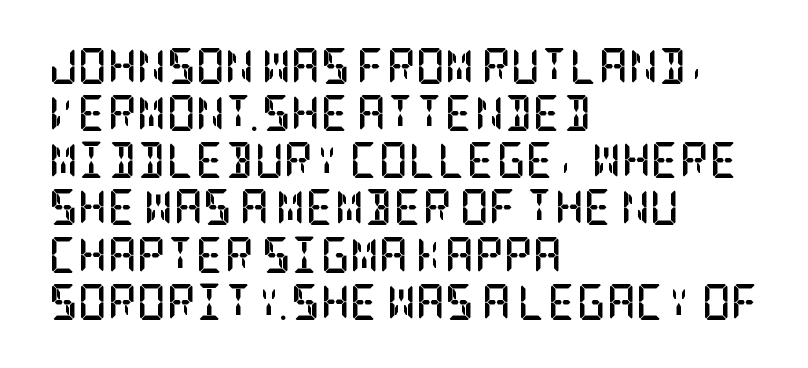
The image shows 36 px semibold, condensed serif type, upright; set left-aligned, normal line spacing (1.31x), normal letter spacing, not underlined; low stroke contrast and a large x-height.
